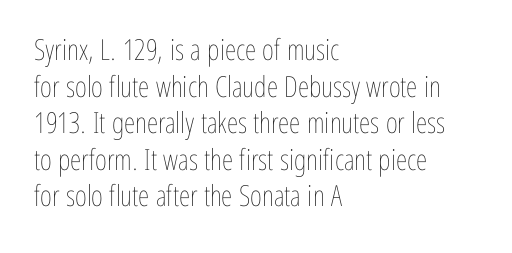
The image shows 29 px thin, condensed type, upright; set left-aligned, normal line spacing (1.26x), normal letter spacing, not underlined; low stroke contrast and a medium x-height.
